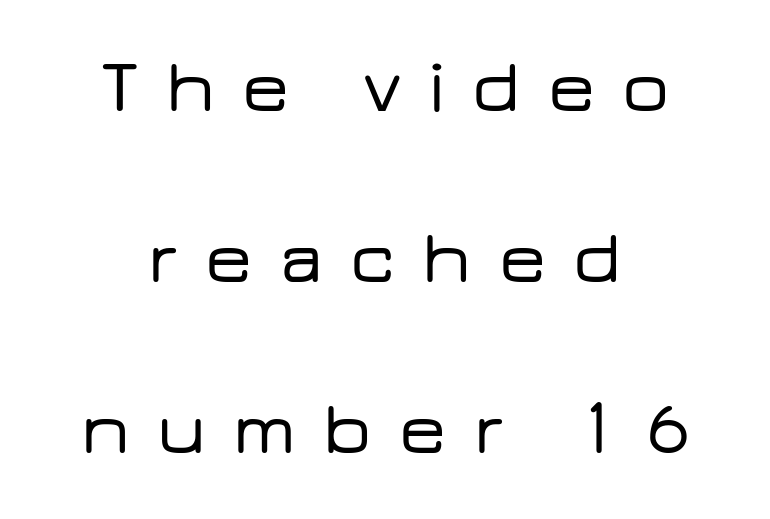
The image shows 74 px wide sans-serif type, upright; set centered, loose line spacing (2.31x), unusually wide letter spacing (+0.37 em), not underlined; low stroke contrast and a medium x-height.
